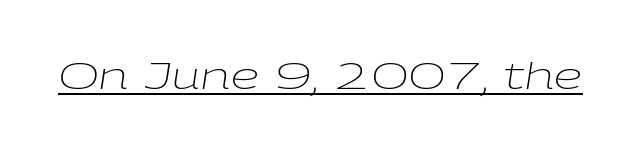
The image shows 36 px light, wide type, italic (leaning right); set normal letter spacing, underlined; low stroke contrast and a medium x-height.
